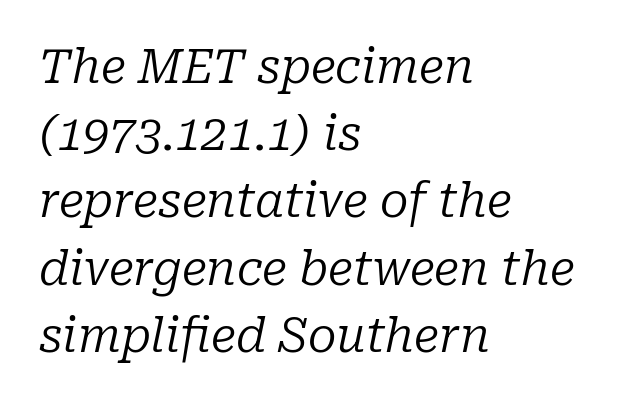
Q: Is the text bold? A: No.
Q: Is the text italic (slanted)? A: Yes, it leans right by about 10 degrees.
Q: Is the typeface a serif or a sans-serif typeface? A: Serif.
Q: Is the text underlined? A: No.
Q: How is the paragraph aligned? A: Left-aligned.
Q: Is the spacing between letters normal or unusually wide? A: Normal.
Q: Is the spacing between lines tight, normal or loose? A: Normal.
Q: Width (condensed, normal, or wide)? A: Normal.
Q: Stroke contrast? A: Low.
Q: x-height? A: Medium.
Q: Monospaced? A: No.
